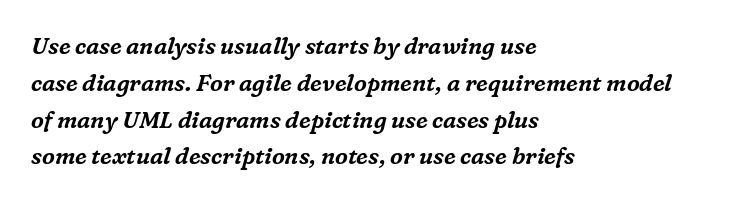
{"italic": "yes", "lean": "right", "slant_degrees": 16, "underline": "no", "align": "left", "line_spacing": "normal", "line_spacing_ratio": 1.6, "letter_spacing": "normal", "letter_spacing_em": 0.0, "glyph_px": 23}
